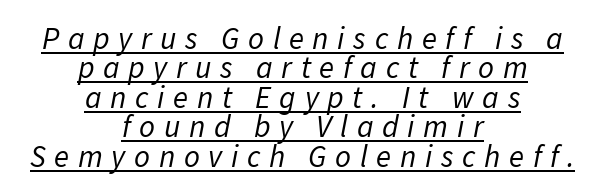
{"italic": "yes", "lean": "right", "slant_degrees": 11, "bold": "no", "weight": "regular", "width": "normal", "stroke_contrast": "low", "x_height": "medium", "monospaced": "no", "underline": "yes", "align": "center", "line_spacing": "tight", "line_spacing_ratio": 0.95, "letter_spacing": "wide", "letter_spacing_em": 0.28, "glyph_px": 31}
